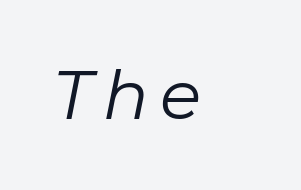
The image shows 68 px regular-weight type, italic (leaning right); set not underlined; low stroke contrast and a medium x-height.
